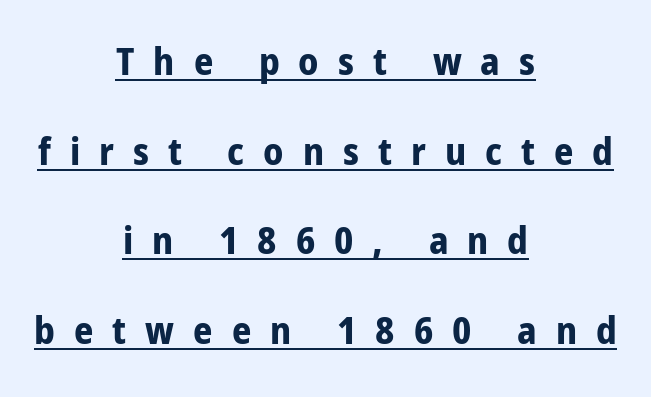
Q: Is the text bold? A: Yes.
Q: Is the text italic (slanted)? A: No, it is upright.
Q: Is the typeface a serif or a sans-serif typeface? A: Sans-serif.
Q: Is the text underlined? A: Yes.
Q: How is the paragraph aligned? A: Centered.
Q: Is the spacing between letters normal or unusually wide? A: Unusually wide.
Q: Is the spacing between lines tight, normal or loose? A: Loose.
Q: Width (condensed, normal, or wide)? A: Condensed.
Q: Stroke contrast? A: Low.
Q: x-height? A: Medium.
Q: Monospaced? A: No.
